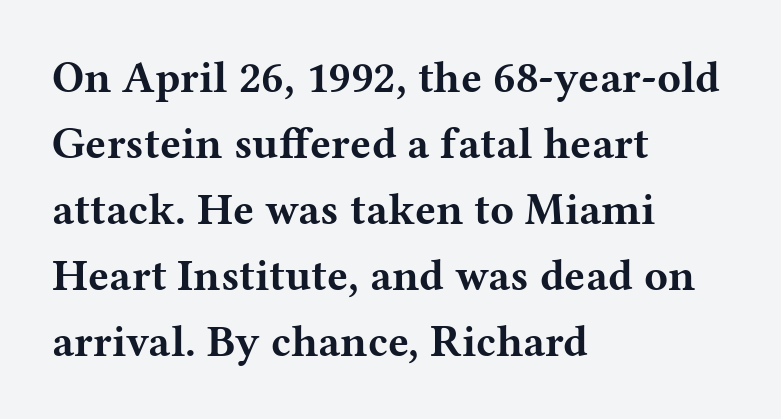
{"serif": "yes", "italic": "no", "bold": "yes", "weight": "bold", "width": "wide", "stroke_contrast": "medium", "x_height": "medium", "monospaced": "no", "underline": "no", "align": "left", "line_spacing": "normal", "line_spacing_ratio": 1.5, "letter_spacing": "normal", "letter_spacing_em": 0.0, "glyph_px": 44}
